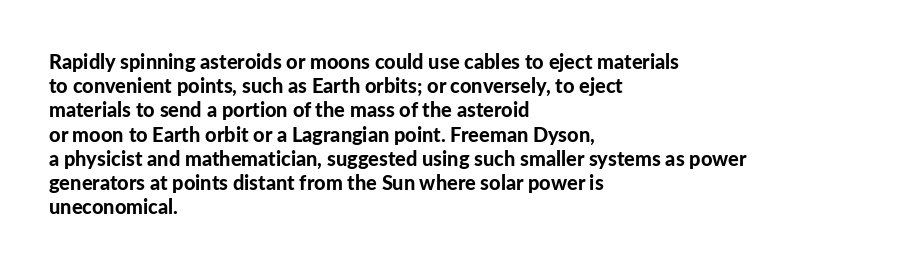
The image shows 20 px bold type, upright; set left-aligned, line spacing 1.21x, normal letter spacing, not underlined.
